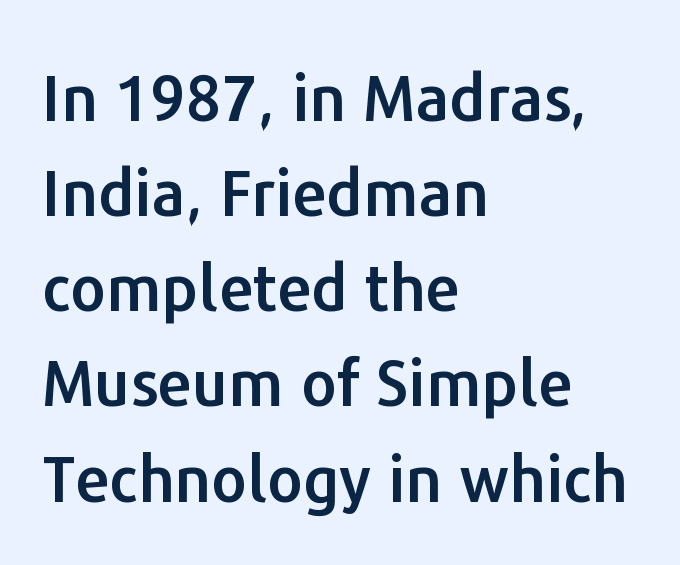
No word sits above an underline. Alignment: flush left. Check where the strokes stop: nothing finishes them off — pure sans. This is the regular roman posture of the typeface.
